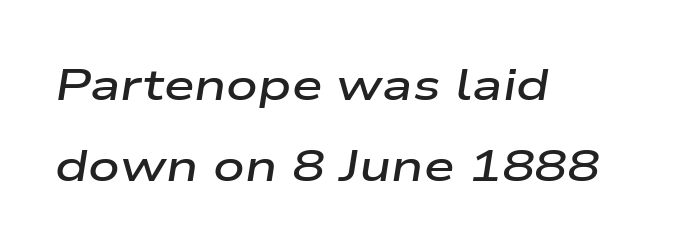
Q: Is the text bold? A: Semi-bold.
Q: Is the text italic (slanted)? A: Yes, it leans right by about 9 degrees.
Q: Is the text underlined? A: No.
Q: How is the paragraph aligned? A: Left-aligned.
Q: Is the spacing between letters normal or unusually wide? A: Normal.
Q: Width (condensed, normal, or wide)? A: Wide.
Q: Stroke contrast? A: Low.
Q: x-height? A: Medium.
Q: Monospaced? A: No.
